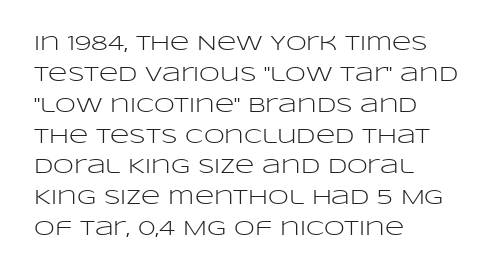
Q: Is the text bold? A: No.
Q: Is the text italic (slanted)? A: No, it is upright.
Q: Is the text underlined? A: No.
Q: How is the paragraph aligned? A: Left-aligned.
Q: Is the spacing between letters normal or unusually wide? A: Normal.
Q: Is the spacing between lines tight, normal or loose? A: Normal.
